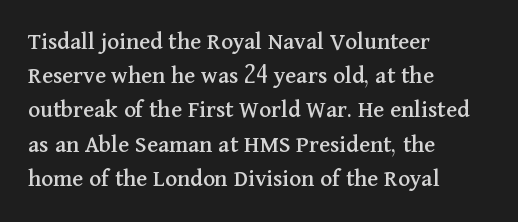
The lettering holds an erect, upright posture throughout. Nobody drew a line under any word here. This rendering uses left alignment, leaving the right contour irregular. Each new line begins a customary step beneath the previous one. Students, note that the glyphs here touch the page at normal intervals.
